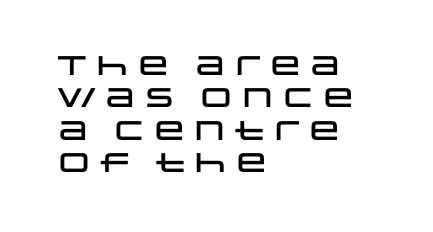
Designer's note — italics off, roman on. The specimen omits any rule beneath the text block's lines. No extra tracking has been applied to these lines. Each line starts at the same left margin while the right side varies.
